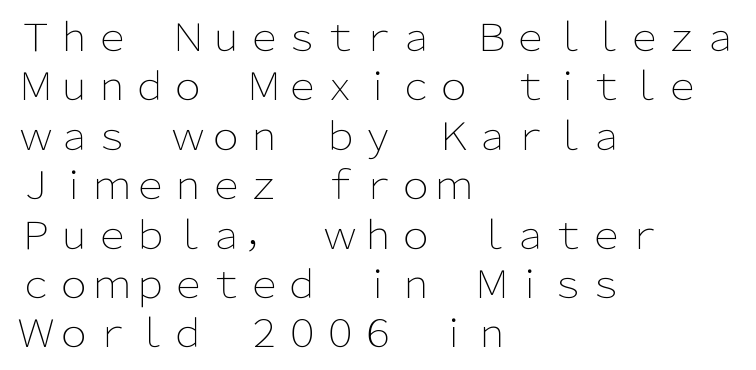
Q: Is the text bold? A: No.
Q: Is the text italic (slanted)? A: No, it is upright.
Q: Is the typeface a serif or a sans-serif typeface? A: Sans-serif.
Q: Is the text underlined? A: No.
Q: How is the paragraph aligned? A: Left-aligned.
Q: Is the spacing between letters normal or unusually wide? A: Normal.
Q: Is the spacing between lines tight, normal or loose? A: Normal.
Q: Width (condensed, normal, or wide)? A: Normal.
Q: Stroke contrast? A: Low.
Q: x-height? A: Medium.
Q: Monospaced? A: No.
